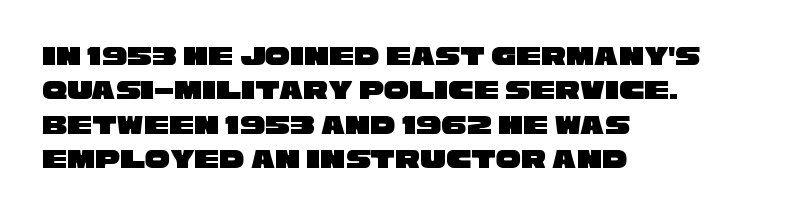
The image shows 28 px wide sans-serif type; set left-aligned, line spacing 1.23x, normal letter spacing, not underlined; low stroke contrast and a large x-height.
